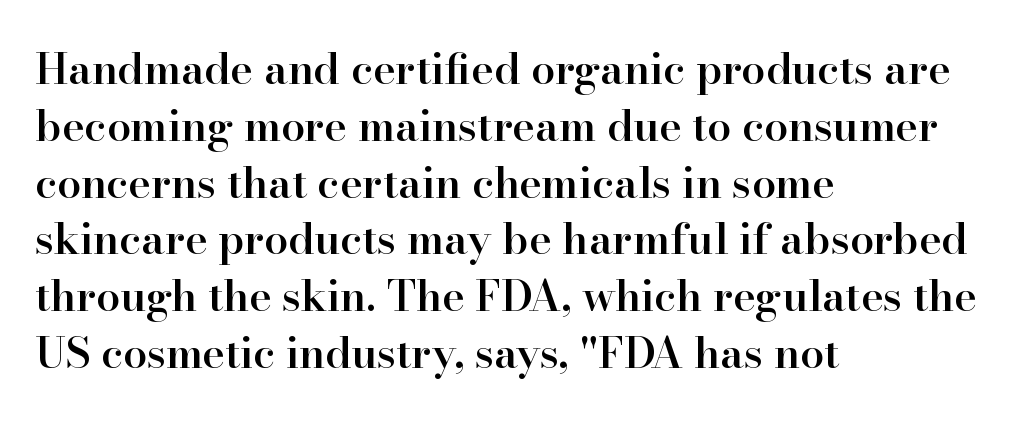
Is there much room between lines? A standard amount, neither cramped nor airy. Does the type have serifs? Yes, each stem ends in a small foot. Is the block centered? No — it sits flush against the left margin. The strokes are fattened partway — semibold, not bold. Nope, not italic — everything's standing straight. Look at the tracking — it's just the regular setting, nothing added.
